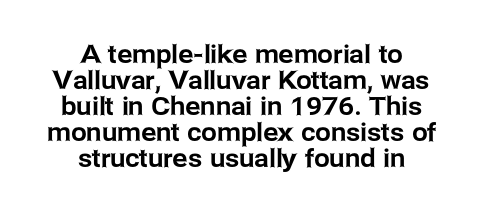
The compositor balanced each line on the midline. Tightly led — the rows are bunched. Caption: standard tracking, unaltered. The lettering holds an erect, upright posture throughout. Each row of text sits above clean, open space.
